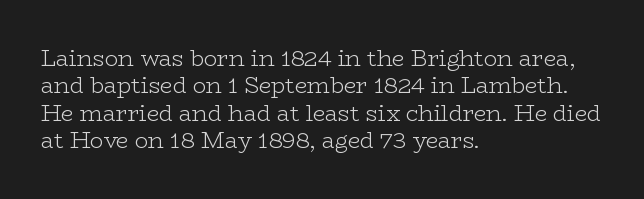
{"italic": "no", "bold": "no", "underline": "no", "align": "left", "line_spacing_ratio": 1.24, "letter_spacing": "normal", "letter_spacing_em": 0.0, "glyph_px": 22}
